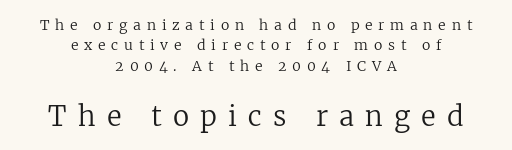
The image shows 27 px text type, upright; set centered, normal line spacing (1.46x), unusually wide letter spacing (+0.41 em), not underlined; the second (bottom) block is 1.93x larger.
